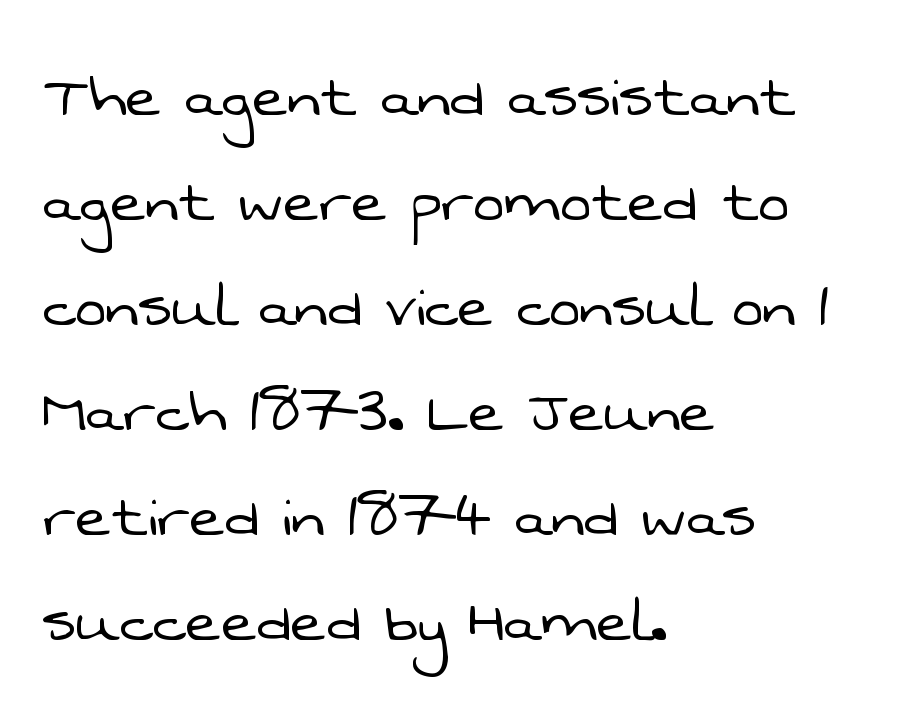
The image shows 74 px light sans-serif type; set left-aligned, normal line spacing (1.42x), normal letter spacing, not underlined; low stroke contrast and a medium x-height.
